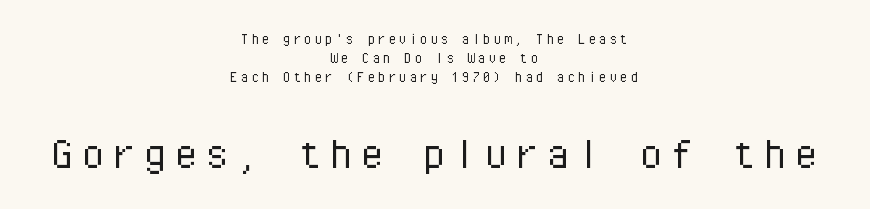
Q: Is the text bold? A: No.
Q: Is the text italic (slanted)? A: No, it is upright.
Q: Is the typeface a serif or a sans-serif typeface? A: Sans-serif.
Q: Is the text underlined? A: No.
Q: How is the paragraph aligned? A: Centered.
Q: Is the spacing between lines tight, normal or loose? A: Tight.
Q: Which block of text is set in a larger size, the first (top) or the second (bottom)? A: The second (bottom) one.
Q: Width (condensed, normal, or wide)? A: Normal.
Q: Stroke contrast? A: Low.
Q: x-height? A: Medium.
Q: Monospaced? A: Yes.
